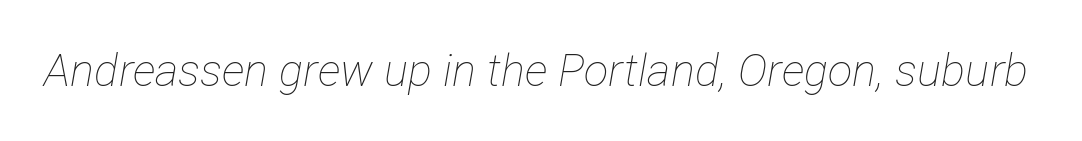
Rule under the text: the space is simply empty. Emphasis-style slanted type is in use. The face used here is proportionally spaced, like ordinary book or web type. Does extra space separate the letters? No, they use regular spacing.
